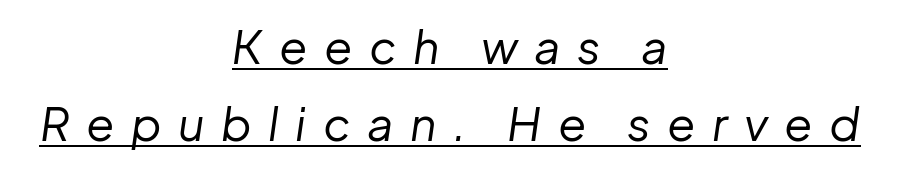
The text block is weighted toward neither margin, spreading evenly from the middle. An italicized treatment has been applied to the whole sample. Each letter keeps its own natural width here, so spacing adapts to shape. Letter spacing: wide. A normal amount of white space separates one row of letters from the next.
